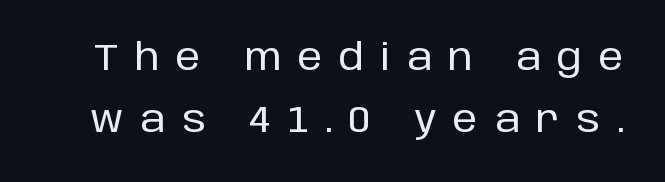
The image shows 36 px sans-serif type, upright; set line spacing 1.71x, unusually wide letter spacing (+0.46 em), not underlined; low stroke contrast and a large x-height.
